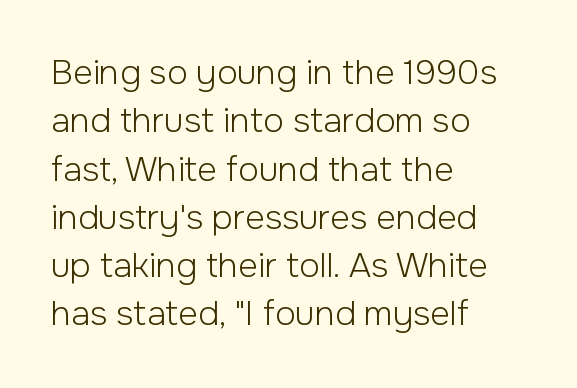
The letters advance in unequal steps, a hallmark of proportional type. Nope, no serifs anywhere on these letters. The letters sit at their default tracking, neither squeezed nor spread. Visually the block forms a straight wall on the left and a jagged coastline on the right. No italicization has been applied; the sample stays upright.
